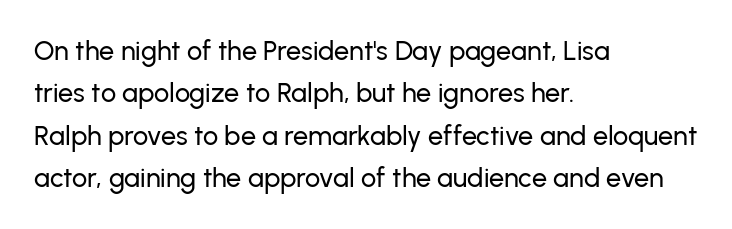
{"italic": "no", "underline": "no", "align": "left", "line_spacing": "normal", "line_spacing_ratio": 1.57, "letter_spacing": "normal", "letter_spacing_em": 0.0, "glyph_px": 27}
